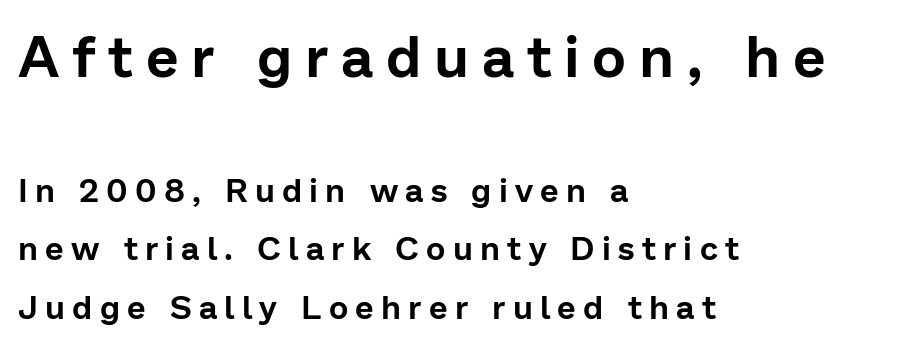
What stands out about the letter spacing? Its width — letters are far apart. Note the varied advance widths — an 'i' is clearly narrower than an 'm'. The designer went with a sans here, leaving each stem footless. Check under the words: just untouched page. These two chunks differ in scale, with the top chunk taking the larger measure.
